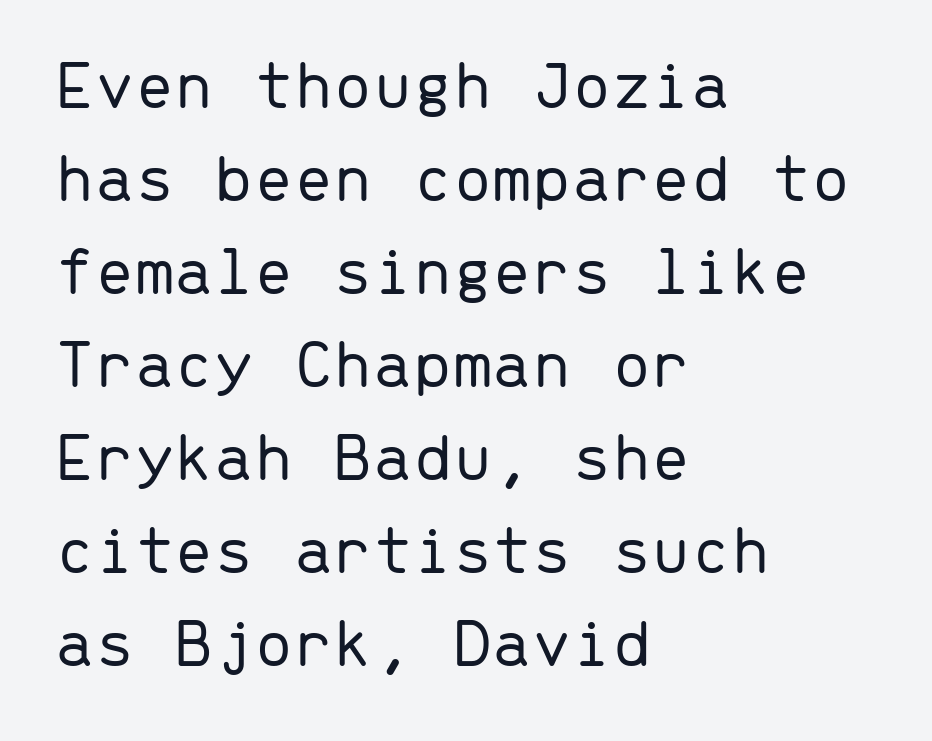
The image shows 71 px light sans-serif type, upright, monospaced; set left-aligned, normal line spacing (1.31x), normal letter spacing, not underlined; low stroke contrast and a medium x-height.
